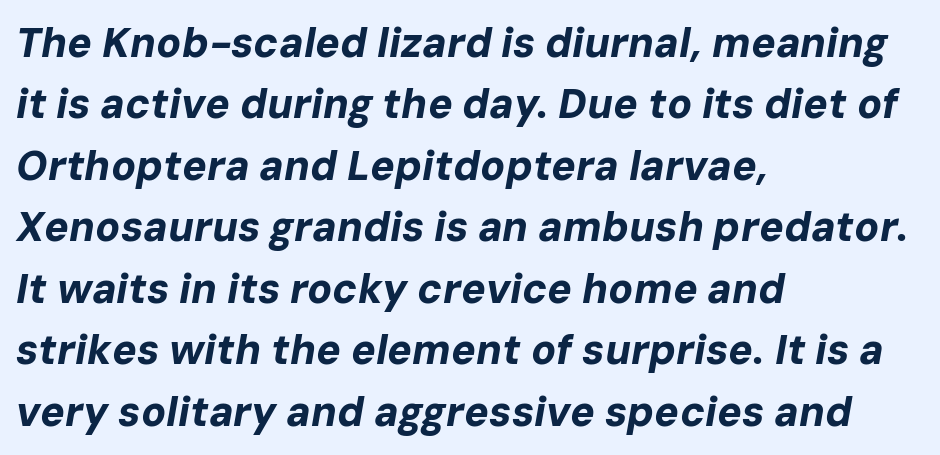
Here the glyphs are tracked normally, forming tight word shapes. Looking at the ascenders, they clearly lean. Typographic density is high because the face is bold. The words here are not underlined. The typesetter chose a ragged-right arrangement here.
